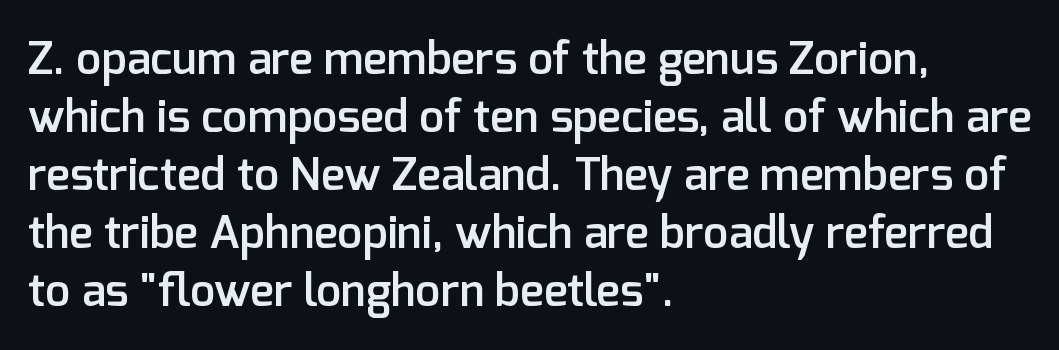
{"serif": "no", "italic": "no", "bold": "semi", "weight": "semibold", "width": "normal", "stroke_contrast": "low", "x_height": "medium", "monospaced": "no", "underline": "no", "align": "left", "line_spacing": "normal", "line_spacing_ratio": 1.29, "letter_spacing": "normal", "letter_spacing_em": 0.0, "glyph_px": 45}
